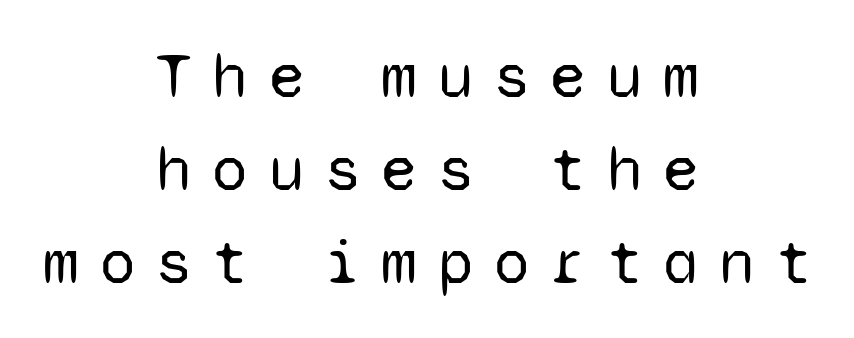
The image shows 64 px regular-weight sans-serif type, upright, monospaced; set centered, normal line spacing (1.45x), unusually wide letter spacing (+0.33 em), not underlined; low stroke contrast and a medium x-height.
